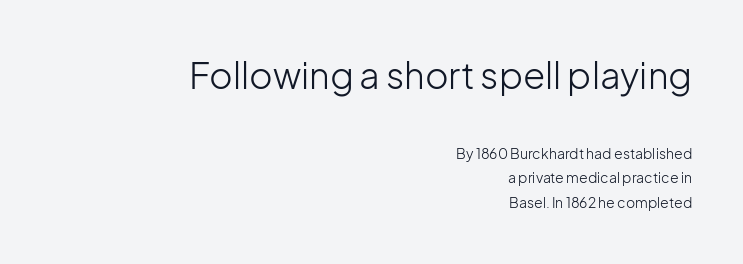
Q: Is the text bold? A: No.
Q: Is the text italic (slanted)? A: No, it is upright.
Q: Is the typeface a serif or a sans-serif typeface? A: Sans-serif.
Q: Is the text underlined? A: No.
Q: How is the paragraph aligned? A: Right-aligned.
Q: Is the spacing between letters normal or unusually wide? A: Normal.
Q: Which block of text is set in a larger size, the first (top) or the second (bottom)? A: The first (top) one.
Q: Width (condensed, normal, or wide)? A: Normal.
Q: Stroke contrast? A: Low.
Q: x-height? A: Medium.
Q: Monospaced? A: No.
